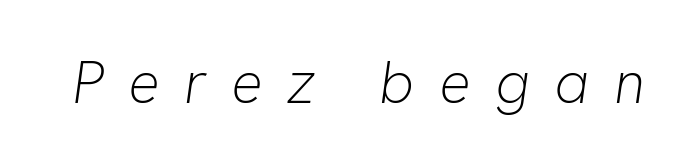
{"italic": "yes", "lean": "right", "slant_degrees": 8, "bold": "no", "weight": "light", "width": "normal", "stroke_contrast": "low", "x_height": "medium", "monospaced": "no", "underline": "no", "letter_spacing": "wide", "letter_spacing_em": 0.41, "glyph_px": 59}
